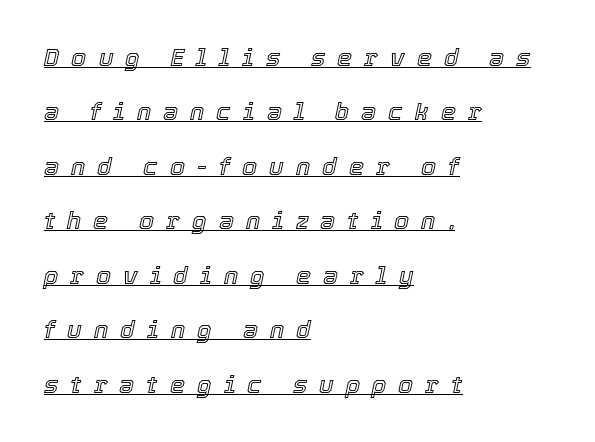
{"italic": "yes", "lean": "right", "slant_degrees": 12, "underline": "yes", "align": "left", "line_spacing": "loose", "line_spacing_ratio": 2.27, "letter_spacing": "wide", "letter_spacing_em": 0.5, "glyph_px": 24}
